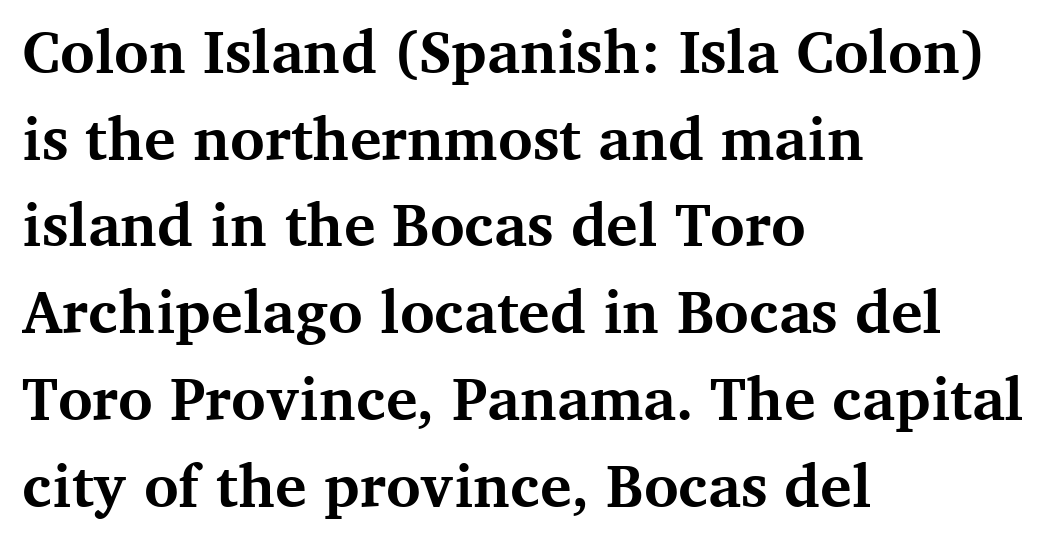
{"serif": "yes", "italic": "no", "bold": "yes", "weight": "bold", "width": "normal", "stroke_contrast": "medium", "x_height": "medium", "monospaced": "no", "underline": "no", "align": "left", "line_spacing": "normal", "line_spacing_ratio": 1.47, "letter_spacing": "normal", "letter_spacing_em": 0.0, "glyph_px": 59}
